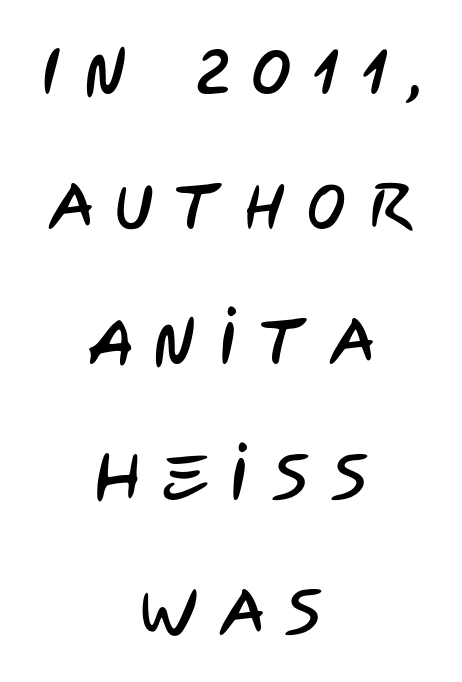
The image shows 65 px condensed sans-serif type; set centered, loose line spacing (2.08x), unusually wide letter spacing (+0.35 em), not underlined; low stroke contrast and a large x-height.
